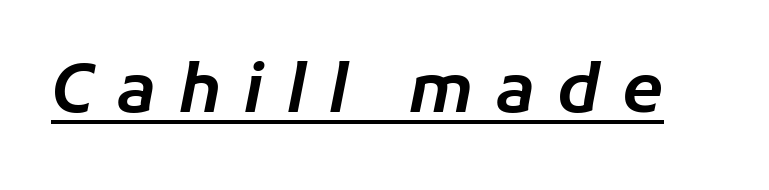
The image shows 67 px text type, italic (leaning right); set unusually wide letter spacing (+0.32 em), underlined; low stroke contrast and a medium x-height.
